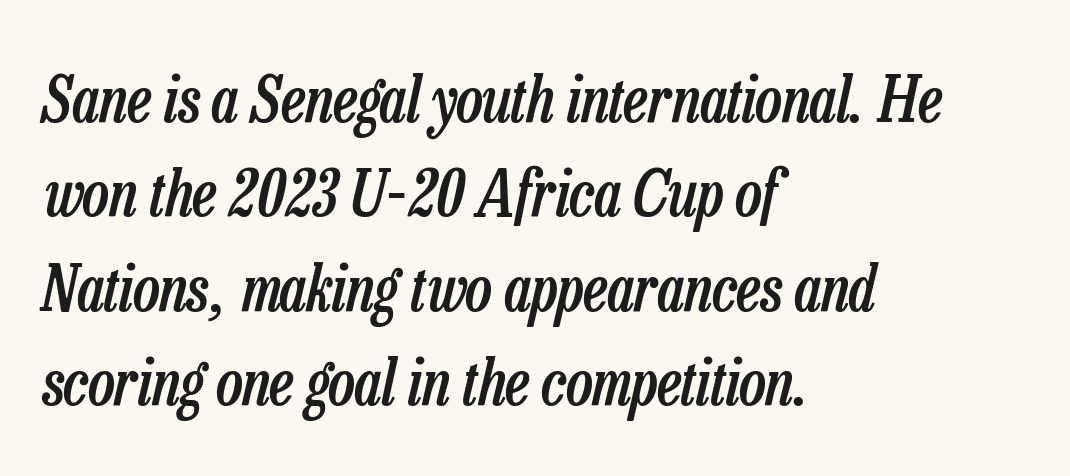
Q: Is the text bold? A: Semi-bold.
Q: Is the text italic (slanted)? A: Yes, it leans right by about 13 degrees.
Q: Is the text underlined? A: No.
Q: How is the paragraph aligned? A: Left-aligned.
Q: Is the spacing between letters normal or unusually wide? A: Normal.
Q: Is the spacing between lines tight, normal or loose? A: Normal.
Q: Width (condensed, normal, or wide)? A: Condensed.
Q: Stroke contrast? A: Low.
Q: x-height? A: Medium.
Q: Monospaced? A: No.
